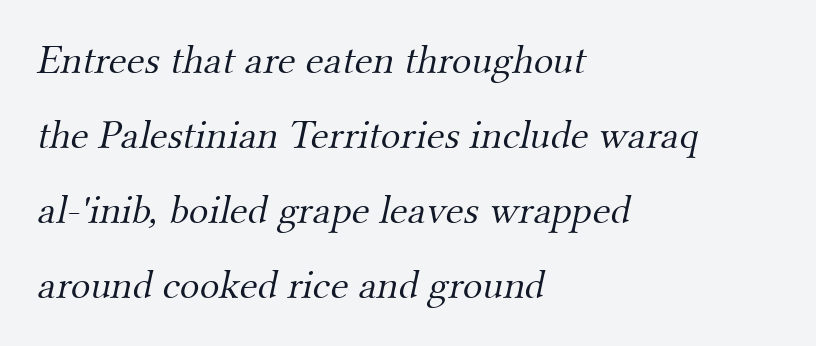
The image shows 41 px light serif type; set left-aligned, line spacing 1.83x, normal letter spacing, not underlined; medium stroke contrast and a small x-height.
